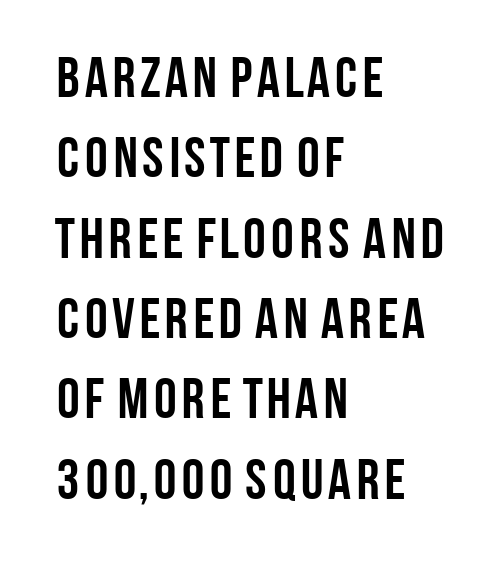
{"serif": "no", "italic": "no", "bold": "yes", "weight": "semibold", "width": "condensed", "stroke_contrast": "low", "x_height": "large", "monospaced": "no", "underline": "no", "align": "left", "line_spacing": "normal", "line_spacing_ratio": 1.41, "letter_spacing": "normal", "letter_spacing_em": 0.0, "glyph_px": 57}
